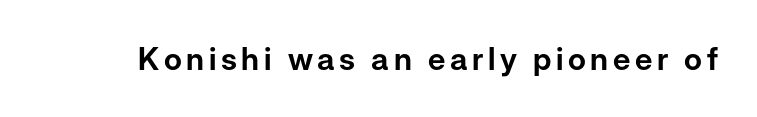
Do the characters align in a grid? No, the font is proportional. The baseline area is clear. The lettering holds an erect, upright posture throughout. Look at the bottom of the vertical strokes: they stop flat, with no serifs.
